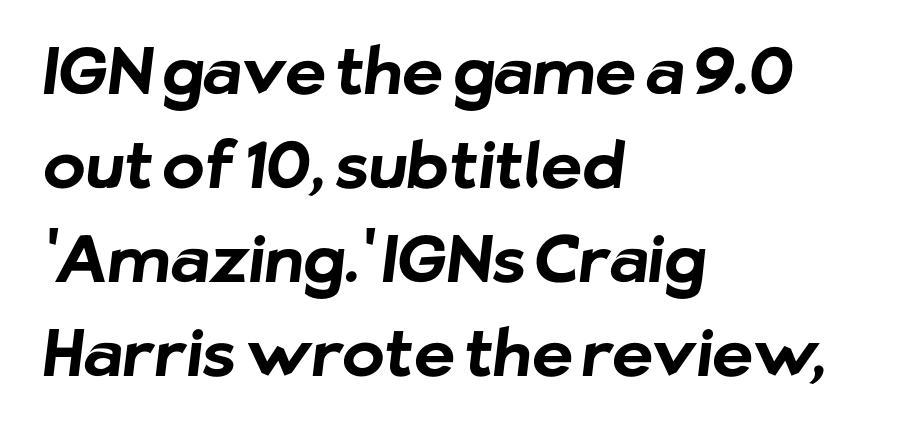
The image shows 64 px bold sans-serif type; set left-aligned, normal line spacing (1.47x), normal letter spacing, not underlined; low stroke contrast and a medium x-height.
